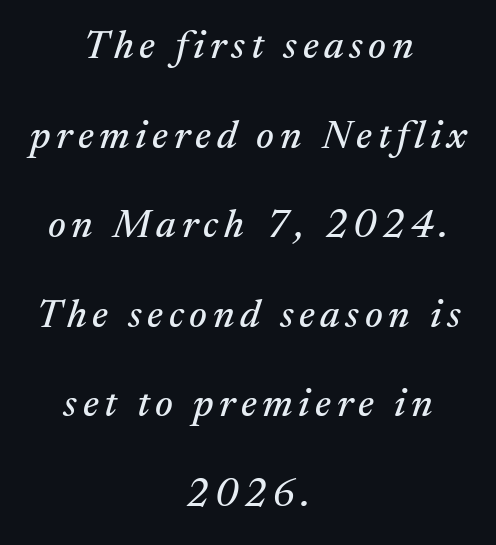
{"serif": "yes", "italic": "yes", "lean": "right", "slant_degrees": 17, "width": "normal", "stroke_contrast": "medium", "x_height": "medium", "monospaced": "no", "underline": "no", "align": "center", "line_spacing": "loose", "line_spacing_ratio": 2.24, "glyph_px": 40}
